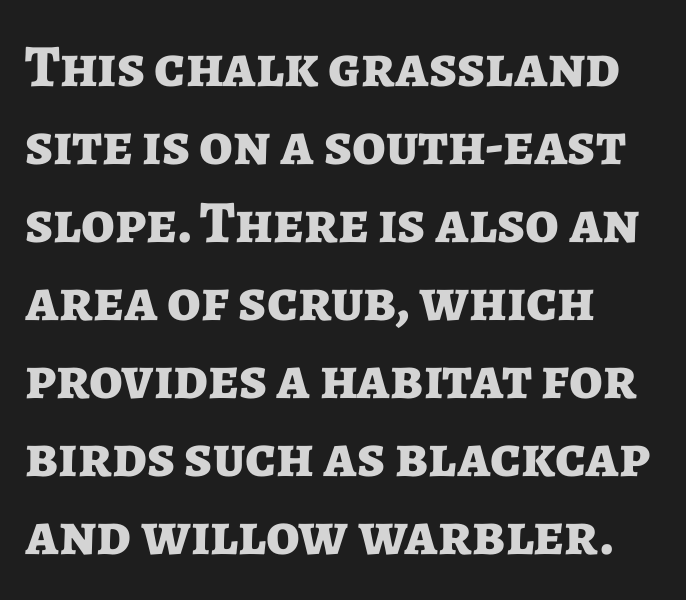
{"serif": "no", "italic": "no", "bold": "yes", "weight": "bold", "width": "normal", "stroke_contrast": "low", "x_height": "medium", "monospaced": "no", "underline": "no", "align": "left", "line_spacing": "normal", "line_spacing_ratio": 1.3, "letter_spacing": "normal", "letter_spacing_em": 0.0, "glyph_px": 60}
